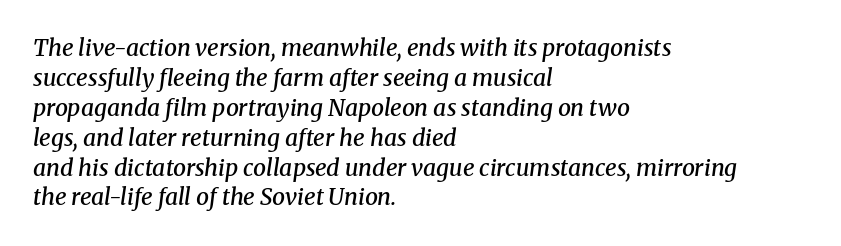
The image shows 23 px text type, italic (leaning right); set left-aligned, normal line spacing (1.3x), normal letter spacing, not underlined.
